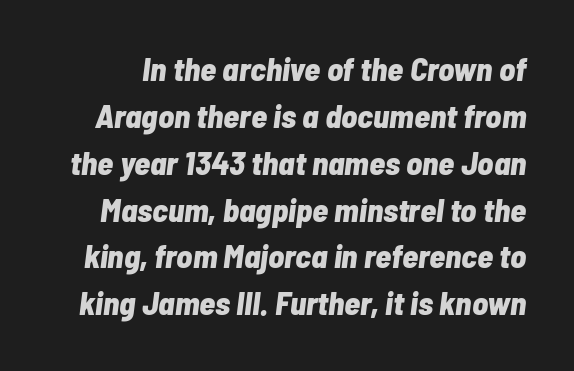
The image shows 33 px bold, condensed type, italic (leaning right); set normal line spacing (1.42x), normal letter spacing, not underlined; low stroke contrast and a medium x-height.
